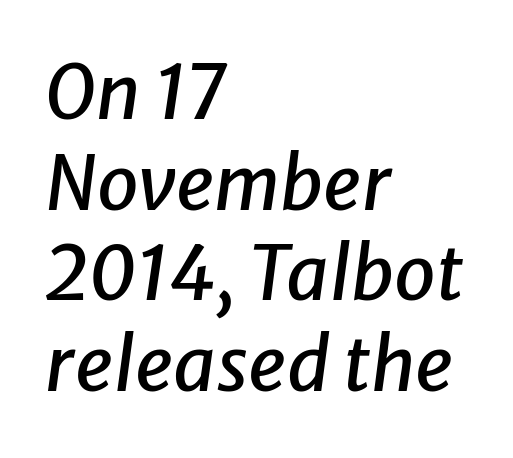
The image shows 75 px text type, italic (leaning right); set left-aligned, line spacing 1.21x, normal letter spacing, not underlined; low stroke contrast and a medium x-height.
